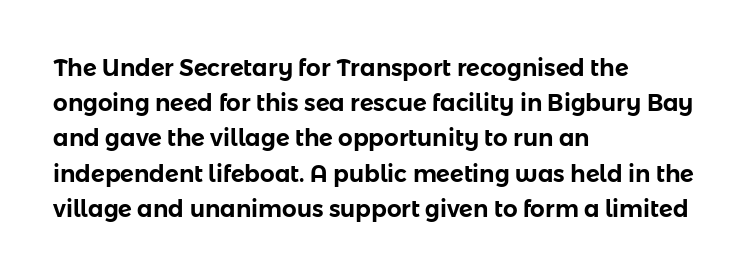
Q: Is the text italic (slanted)? A: No, it is upright.
Q: Is the text underlined? A: No.
Q: How is the paragraph aligned? A: Left-aligned.
Q: Is the spacing between letters normal or unusually wide? A: Normal.
Q: Is the spacing between lines tight, normal or loose? A: Normal.
